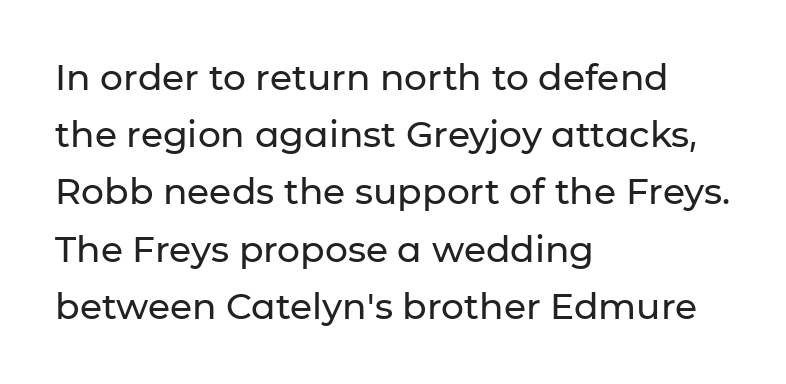
Q: Is the text italic (slanted)? A: No, it is upright.
Q: Is the typeface a serif or a sans-serif typeface? A: Sans-serif.
Q: Is the text underlined? A: No.
Q: How is the paragraph aligned? A: Left-aligned.
Q: Is the spacing between letters normal or unusually wide? A: Normal.
Q: Is the spacing between lines tight, normal or loose? A: Normal.
Q: Width (condensed, normal, or wide)? A: Normal.
Q: Stroke contrast? A: Low.
Q: x-height? A: Medium.
Q: Monospaced? A: No.
